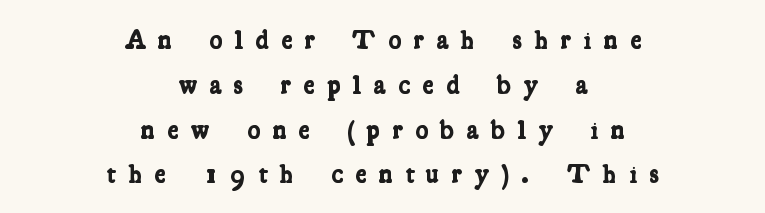
Q: Is the text bold? A: Yes.
Q: Is the text underlined? A: No.
Q: How is the paragraph aligned? A: Centered.
Q: Is the spacing between letters normal or unusually wide? A: Unusually wide.
Q: Is the spacing between lines tight, normal or loose? A: Normal.
